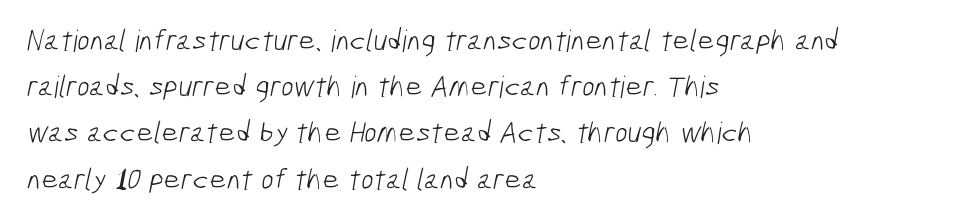
{"serif": "no", "bold": "no", "weight": "light", "width": "condensed", "stroke_contrast": "low", "x_height": "medium", "monospaced": "no", "underline": "no", "align": "left", "line_spacing": "normal", "line_spacing_ratio": 1.54, "letter_spacing": "normal", "letter_spacing_em": 0.0, "glyph_px": 30}
